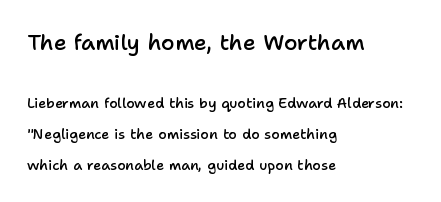
{"italic": "no", "bold": "semi", "underline": "no", "align": "left", "line_spacing": "loose", "line_spacing_ratio": 2.2, "letter_spacing": "normal", "letter_spacing_em": 0.0, "larger_block": "first", "size_ratio": 1.57, "glyph_px": 22}
